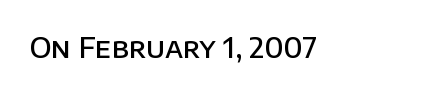
Proportional: the letters do not fall into vertical columns. Unlike italic type, these characters show no tilt at all. Beneath every word, the page is bare. How heavy is the stroke? Medium-heavy — a semibold, shy of bold. Nope, no serifs anywhere on these letters. The paragraph shown leans on its left margin.
